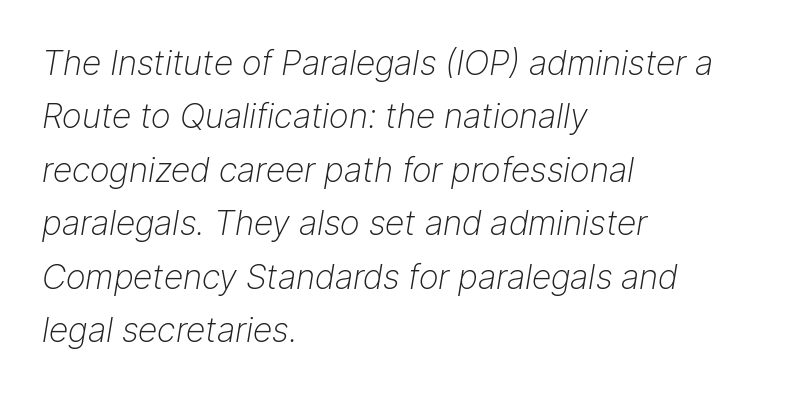
A typesetter would call this proportional, since set widths differ per character. Clear beneath every line of the passage. The vertical gap from one line to the next is medium. There's an unmistakable incline to the writing here. Spacing between characters is what you'd get straight out of the box.
